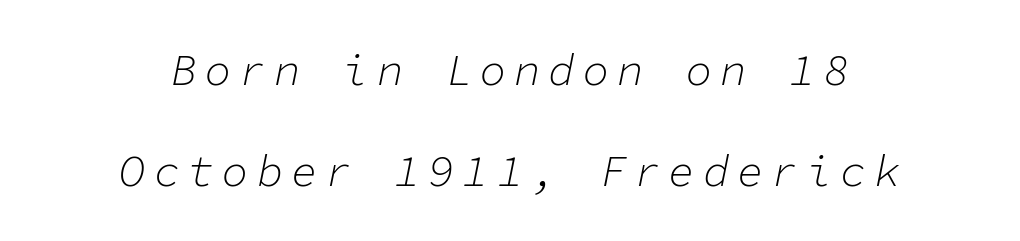
{"italic": "yes", "lean": "right", "slant_degrees": 11, "bold": "no", "weight": "light", "width": "normal", "stroke_contrast": "low", "x_height": "medium", "monospaced": "yes", "underline": "no", "align": "center", "line_spacing": "loose", "line_spacing_ratio": 2.3, "glyph_px": 44}
